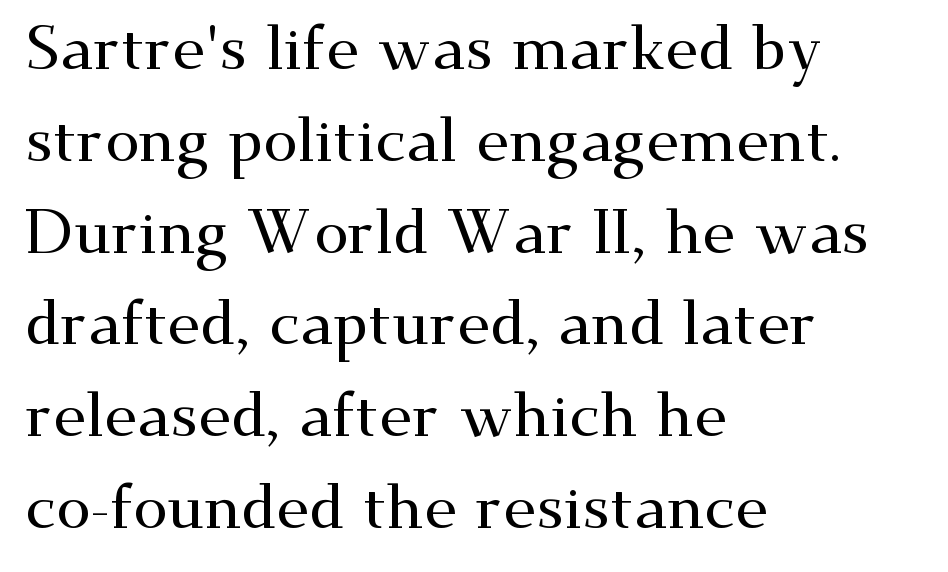
Q: Is the text italic (slanted)? A: No, it is upright.
Q: Is the typeface a serif or a sans-serif typeface? A: Serif.
Q: Is the text underlined? A: No.
Q: How is the paragraph aligned? A: Left-aligned.
Q: Is the spacing between letters normal or unusually wide? A: Normal.
Q: Is the spacing between lines tight, normal or loose? A: Normal.
Q: Width (condensed, normal, or wide)? A: Wide.
Q: Stroke contrast? A: Medium.
Q: x-height? A: Small.
Q: Monospaced? A: No.
